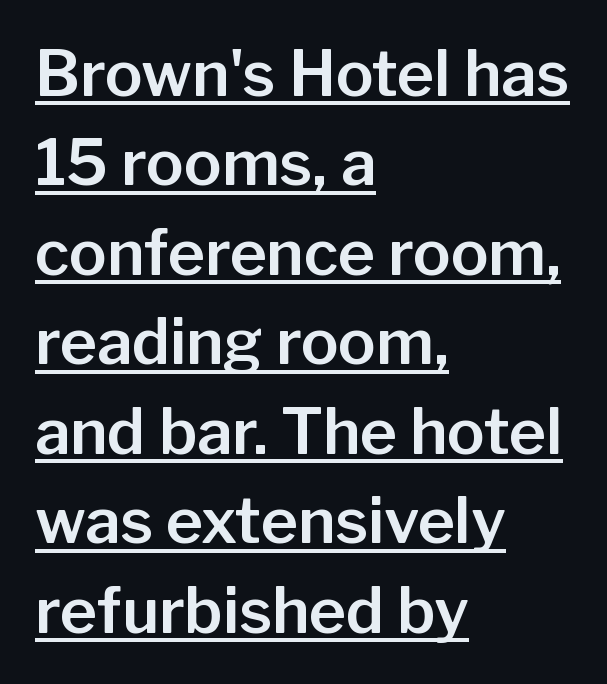
Q: Is the text italic (slanted)? A: No, it is upright.
Q: Is the typeface a serif or a sans-serif typeface? A: Sans-serif.
Q: Is the text underlined? A: Yes.
Q: How is the paragraph aligned? A: Left-aligned.
Q: Is the spacing between letters normal or unusually wide? A: Normal.
Q: Is the spacing between lines tight, normal or loose? A: Normal.
Q: Width (condensed, normal, or wide)? A: Normal.
Q: Stroke contrast? A: Low.
Q: x-height? A: Medium.
Q: Monospaced? A: No.
